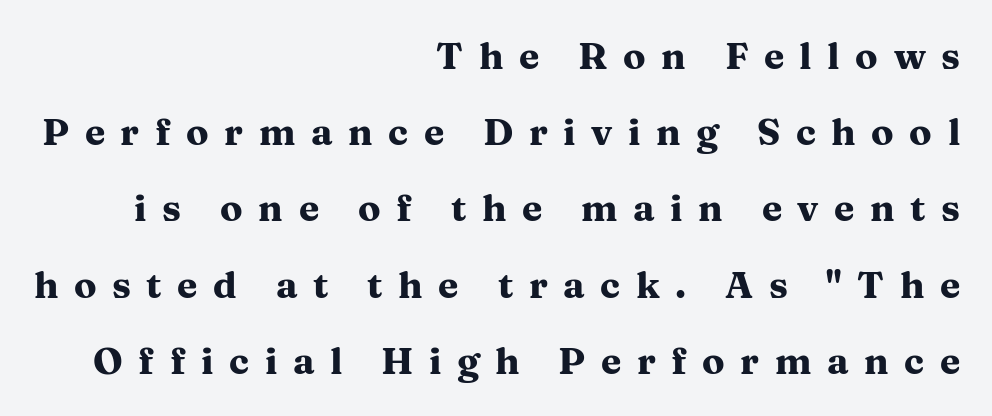
Spacing verdict: proportional, widths tailored to each character. Summary of weight: heavy, a full bold. The lines are spread far apart with generous leading. Posture: straight, roman, zero tilt.
